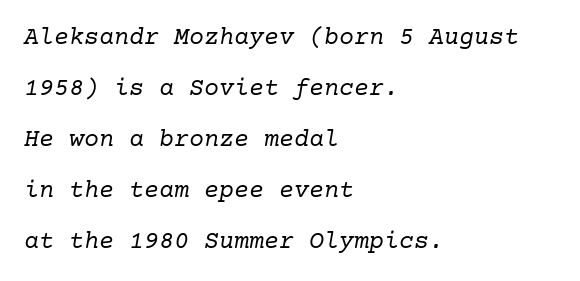
{"italic": "yes", "lean": "right", "slant_degrees": 10, "bold": "no", "underline": "no", "align": "left", "line_spacing": "loose", "line_spacing_ratio": 2.04, "letter_spacing": "normal", "letter_spacing_em": 0.0, "glyph_px": 25}
